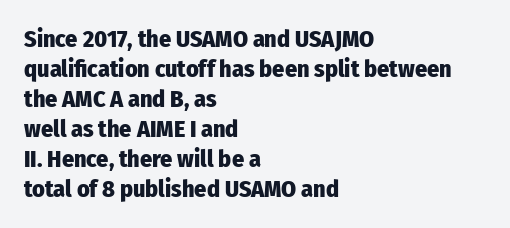
Q: Is the text bold? A: Yes.
Q: Is the text italic (slanted)? A: No, it is upright.
Q: Is the text underlined? A: No.
Q: How is the paragraph aligned? A: Left-aligned.
Q: Is the spacing between letters normal or unusually wide? A: Normal.
Q: Is the spacing between lines tight, normal or loose? A: Normal.
